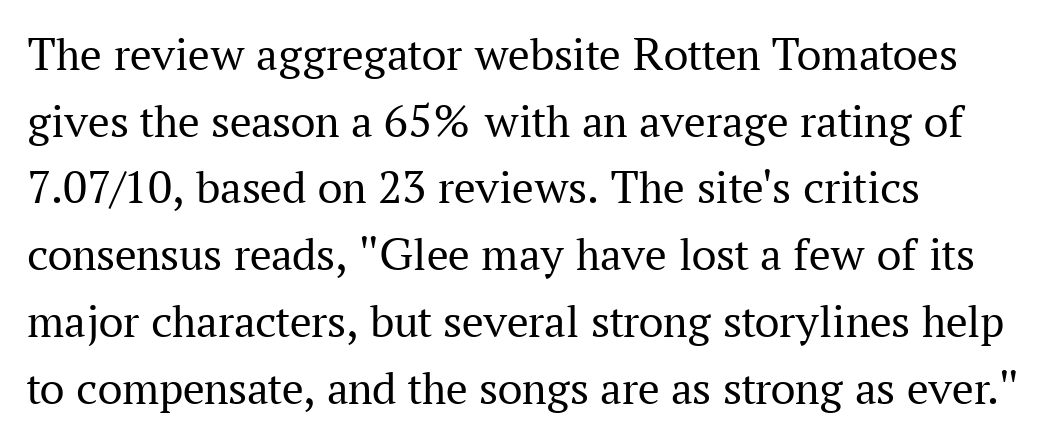
{"serif": "yes", "italic": "no", "bold": "no", "weight": "regular", "width": "normal", "stroke_contrast": "medium", "x_height": "medium", "monospaced": "no", "underline": "no", "align": "left", "line_spacing": "normal", "line_spacing_ratio": 1.39, "letter_spacing": "normal", "letter_spacing_em": 0.0, "glyph_px": 48}
